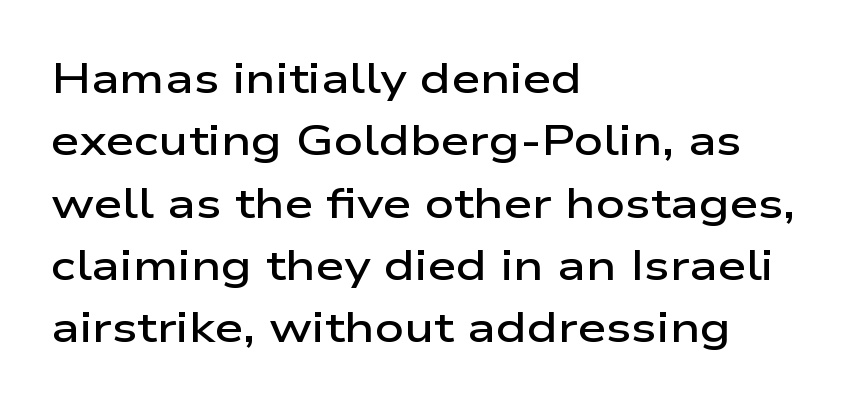
Q: Is the text bold? A: Semi-bold.
Q: Is the text italic (slanted)? A: No, it is upright.
Q: Is the typeface a serif or a sans-serif typeface? A: Sans-serif.
Q: Is the text underlined? A: No.
Q: How is the paragraph aligned? A: Left-aligned.
Q: Is the spacing between letters normal or unusually wide? A: Normal.
Q: Is the spacing between lines tight, normal or loose? A: Normal.
Q: Width (condensed, normal, or wide)? A: Wide.
Q: Stroke contrast? A: Low.
Q: x-height? A: Medium.
Q: Monospaced? A: No.
